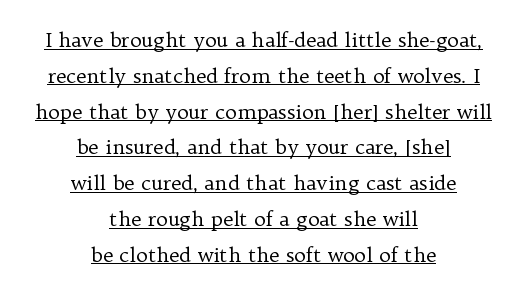
The image shows 20 px text type, upright; set centered, line spacing 1.79x, normal letter spacing, underlined.
